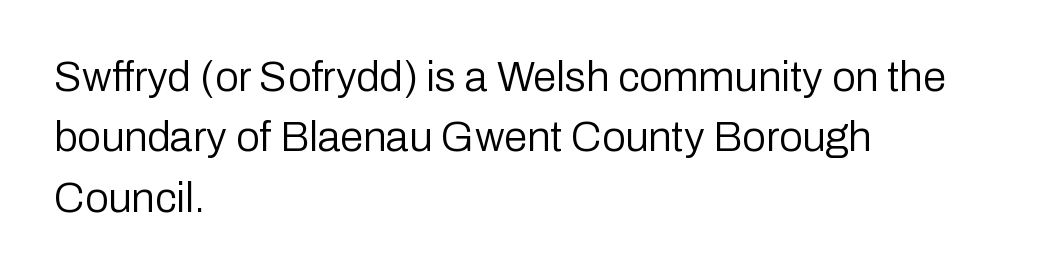
Q: Is the text bold? A: No.
Q: Is the text italic (slanted)? A: No, it is upright.
Q: Is the typeface a serif or a sans-serif typeface? A: Sans-serif.
Q: Is the text underlined? A: No.
Q: How is the paragraph aligned? A: Left-aligned.
Q: Is the spacing between letters normal or unusually wide? A: Normal.
Q: Is the spacing between lines tight, normal or loose? A: Normal.
Q: Width (condensed, normal, or wide)? A: Normal.
Q: Stroke contrast? A: Low.
Q: x-height? A: Medium.
Q: Monospaced? A: No.
